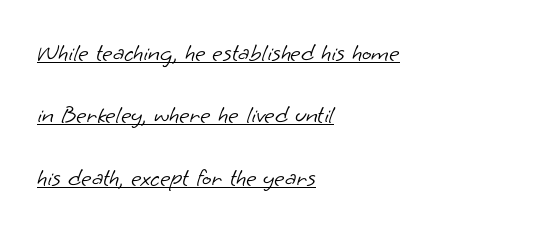
The image shows 25 px text type; set left-aligned, loose line spacing (2.5x), normal letter spacing, underlined.
